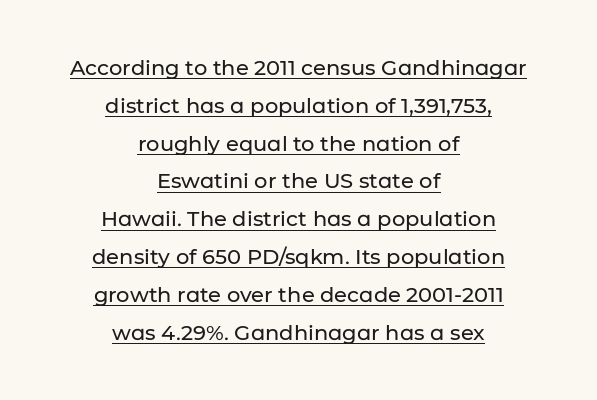
The image shows 21 px text type, upright; set centered, line spacing 1.8x, normal letter spacing, underlined.
